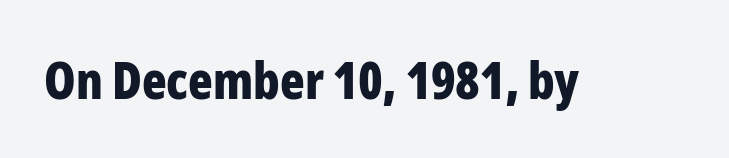
{"serif": "no", "italic": "no", "bold": "yes", "weight": "bold", "width": "condensed", "stroke_contrast": "low", "x_height": "medium", "monospaced": "no", "underline": "no", "letter_spacing": "normal", "letter_spacing_em": 0.0, "glyph_px": 51}
